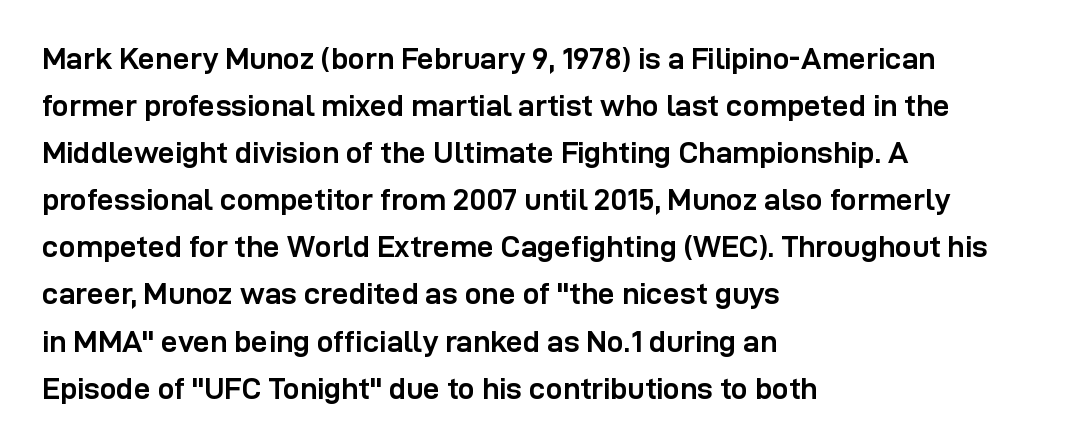
Q: Is the text bold? A: Yes.
Q: Is the text italic (slanted)? A: No, it is upright.
Q: Is the typeface a serif or a sans-serif typeface? A: Sans-serif.
Q: Is the text underlined? A: No.
Q: How is the paragraph aligned? A: Left-aligned.
Q: Is the spacing between letters normal or unusually wide? A: Normal.
Q: Is the spacing between lines tight, normal or loose? A: Normal.
Q: Width (condensed, normal, or wide)? A: Normal.
Q: Stroke contrast? A: Low.
Q: x-height? A: Medium.
Q: Monospaced? A: No.
